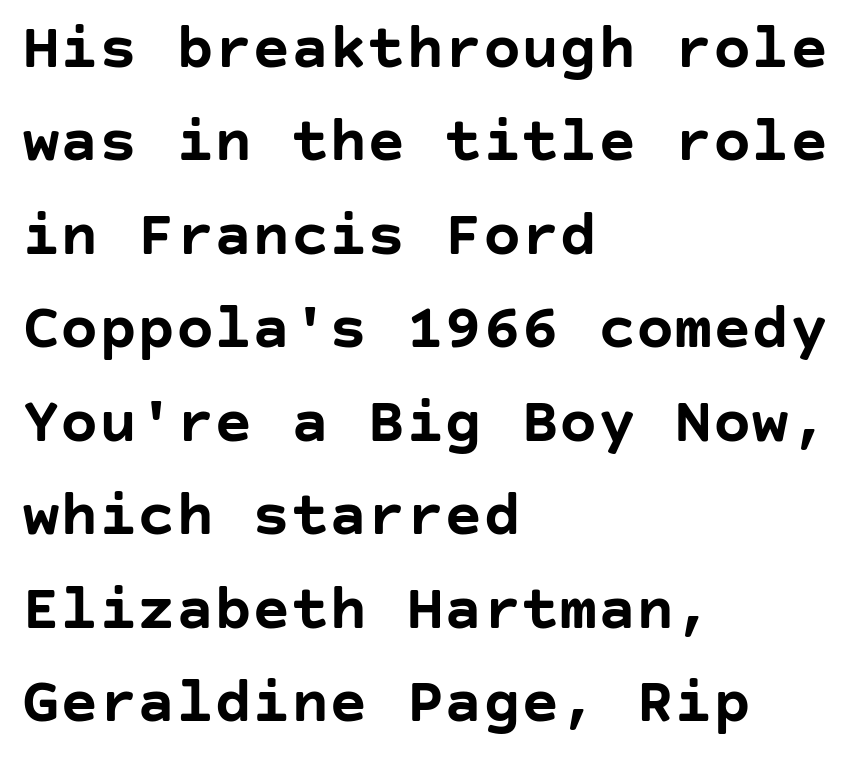
{"serif": "no", "italic": "no", "bold": "yes", "weight": "semibold", "width": "normal", "stroke_contrast": "low", "x_height": "large", "underline": "no", "align": "left", "line_spacing": "normal", "line_spacing_ratio": 1.46, "letter_spacing": "normal", "letter_spacing_em": 0.0, "glyph_px": 64}
